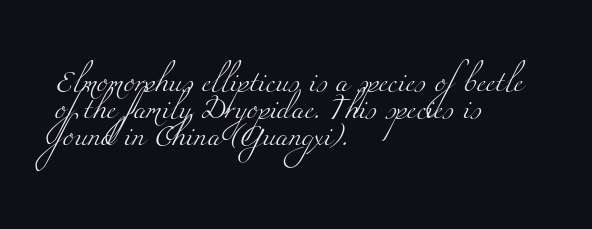
The image shows 21 px text type; set left-aligned, normal line spacing (1.28x), normal letter spacing, not underlined.
